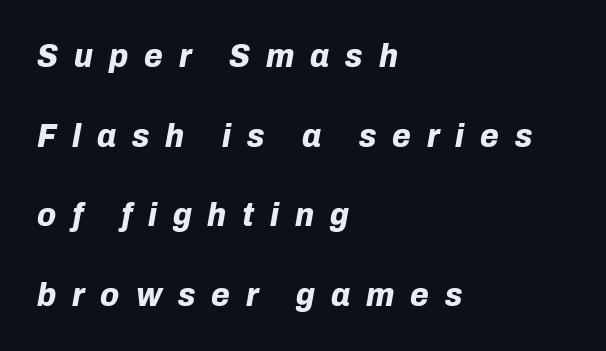
Q: Is the text bold? A: Yes.
Q: Is the text italic (slanted)? A: Yes, it leans right by about 10 degrees.
Q: Is the text underlined? A: No.
Q: How is the paragraph aligned? A: Left-aligned.
Q: Is the spacing between letters normal or unusually wide? A: Unusually wide.
Q: Is the spacing between lines tight, normal or loose? A: Loose.
Q: Width (condensed, normal, or wide)? A: Normal.
Q: Stroke contrast? A: Low.
Q: x-height? A: Medium.
Q: Monospaced? A: No.
